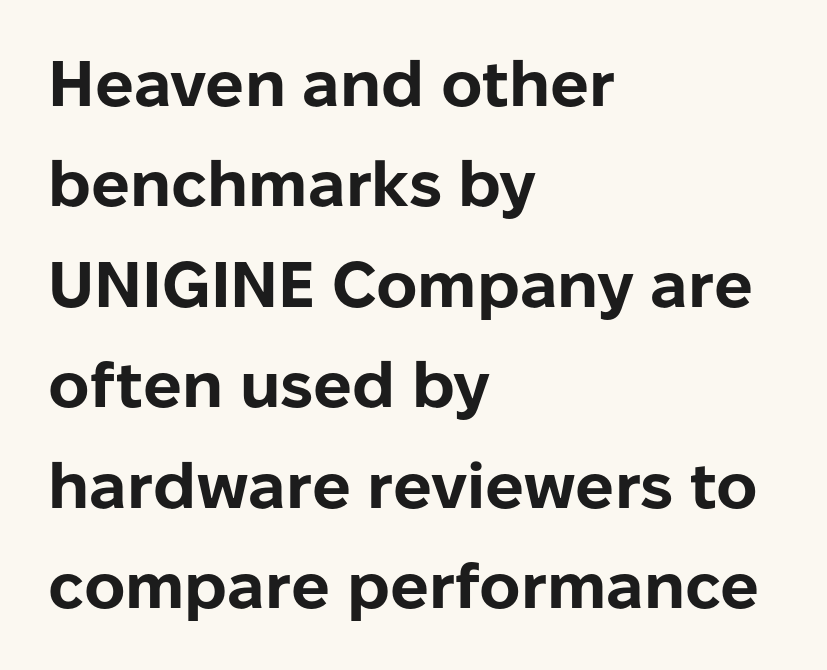
The image shows 64 px bold sans-serif type, upright; set left-aligned, normal line spacing (1.57x), normal letter spacing, not underlined; low stroke contrast and a medium x-height.
